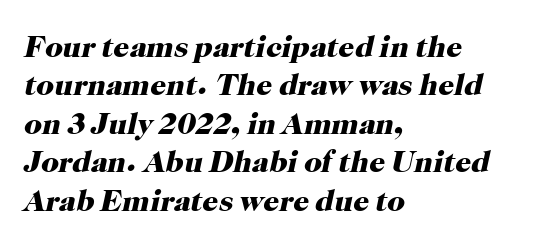
The characters display serif detailing at their extremities. Notice how the passage keeps a crisp vertical edge on the left only. Caption: bold face, heavy strokes. Here the designer chose a conventional face with non-uniform glyph widths.
